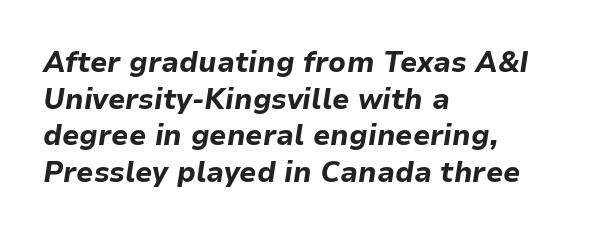
The glyphs have the mass of a bold cut. Notice how descenders clear the ascenders below comfortably — that's standard leading. Spacing between characters is what you'd get straight out of the box. The paragraph shown leans on its left margin. The zone under the glyphs is completely vacant. If you drew a line through each stem, it would be angled.
